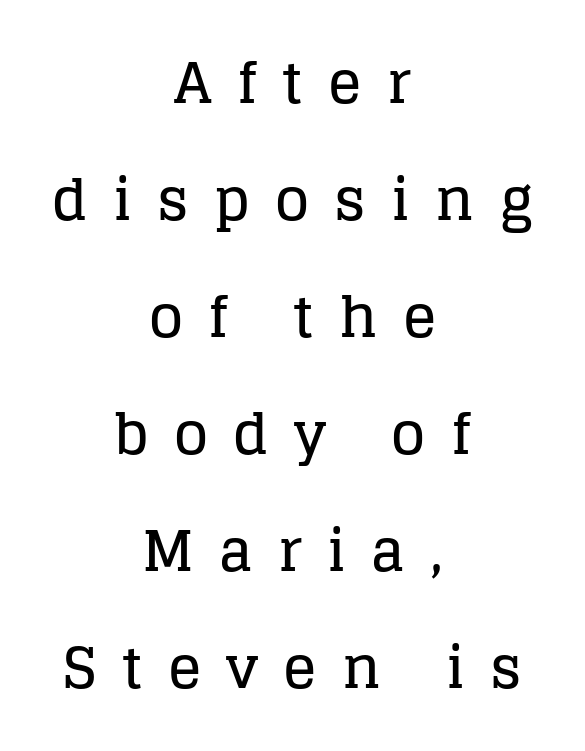
The image shows 56 px serif type, upright; set centered, loose line spacing (2.09x), unusually wide letter spacing (+0.45 em), not underlined; low stroke contrast and a large x-height.
